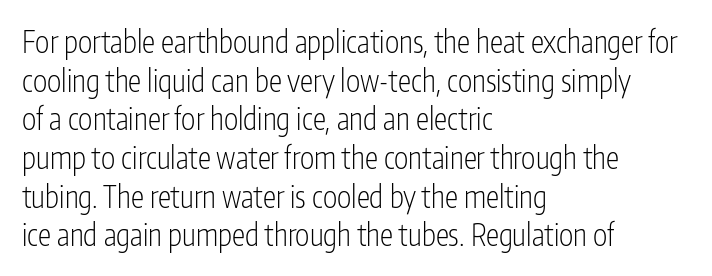
The image shows 30 px light, condensed sans-serif type, upright; set left-aligned, normal line spacing (1.29x), normal letter spacing, not underlined; low stroke contrast and a medium x-height.
